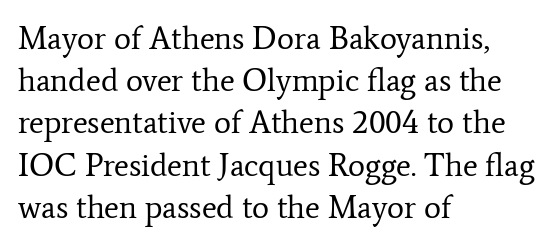
{"serif": "yes", "italic": "no", "bold": "no", "weight": "regular", "width": "normal", "stroke_contrast": "low", "x_height": "medium", "monospaced": "no", "underline": "no", "align": "left", "line_spacing": "normal", "line_spacing_ratio": 1.32, "letter_spacing": "normal", "letter_spacing_em": 0.0, "glyph_px": 32}
